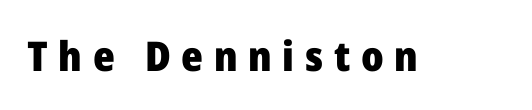
{"serif": "no", "italic": "no", "bold": "yes", "weight": "heavy", "width": "normal", "stroke_contrast": "low", "x_height": "medium", "monospaced": "no", "underline": "no", "letter_spacing": "wide", "letter_spacing_em": 0.26, "glyph_px": 41}
